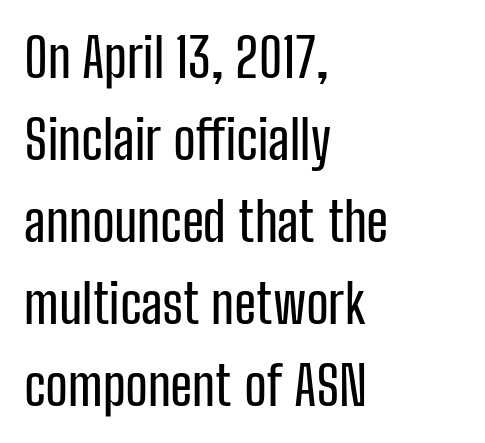
Q: Is the text italic (slanted)? A: No, it is upright.
Q: Is the typeface a serif or a sans-serif typeface? A: Sans-serif.
Q: Is the text underlined? A: No.
Q: How is the paragraph aligned? A: Left-aligned.
Q: Is the spacing between letters normal or unusually wide? A: Normal.
Q: Is the spacing between lines tight, normal or loose? A: Normal.
Q: Width (condensed, normal, or wide)? A: Condensed.
Q: Stroke contrast? A: Low.
Q: x-height? A: Medium.
Q: Monospaced? A: No.
